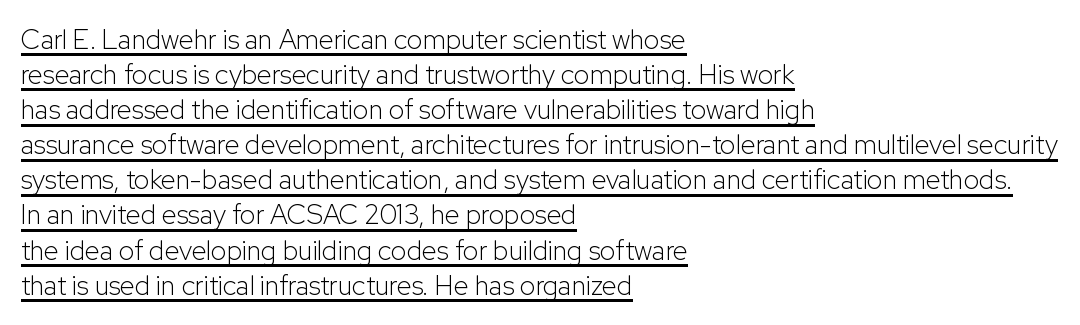
Teacher's note: observe the even left margin — that is flush-left alignment. Decoration check: the copy is underlined. The line-height multiplier appears to be the usual default. You could call the tracking neutral — neither tight nor loose. A light-to-regular cut is what we see here. A roman cut, with each character standing at attention.
